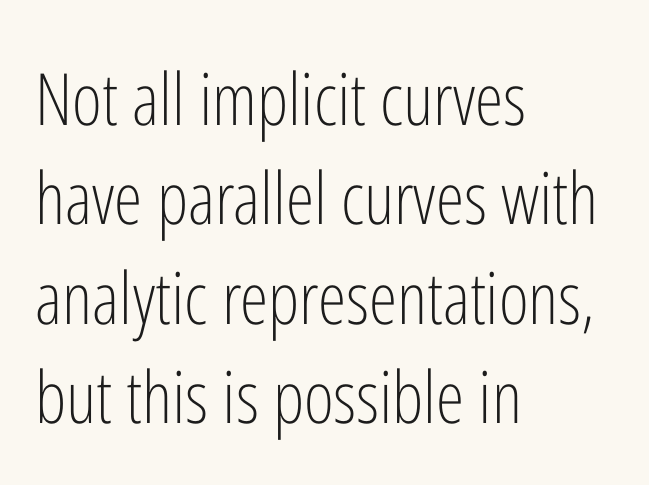
{"serif": "no", "italic": "no", "bold": "no", "weight": "light", "width": "condensed", "stroke_contrast": "low", "x_height": "medium", "monospaced": "no", "underline": "no", "align": "left", "line_spacing": "normal", "line_spacing_ratio": 1.38, "letter_spacing": "normal", "letter_spacing_em": 0.0, "glyph_px": 72}
